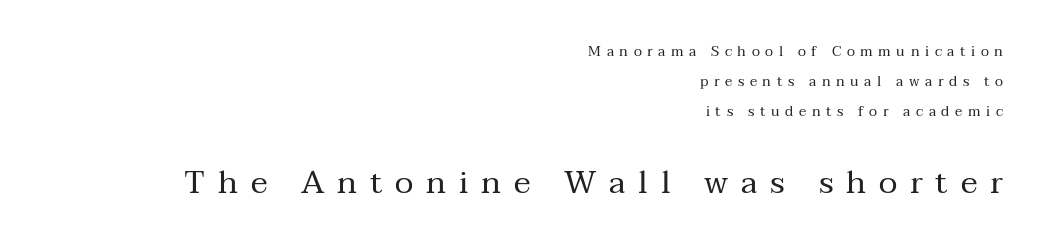
{"serif": "yes", "italic": "no", "bold": "no", "weight": "regular", "width": "normal", "stroke_contrast": "medium", "x_height": "medium", "monospaced": "no", "underline": "no", "align": "right", "line_spacing": "loose", "line_spacing_ratio": 2.15, "letter_spacing": "wide", "letter_spacing_em": 0.4, "larger_block": "second", "size_ratio": 2.29, "glyph_px": 32}
